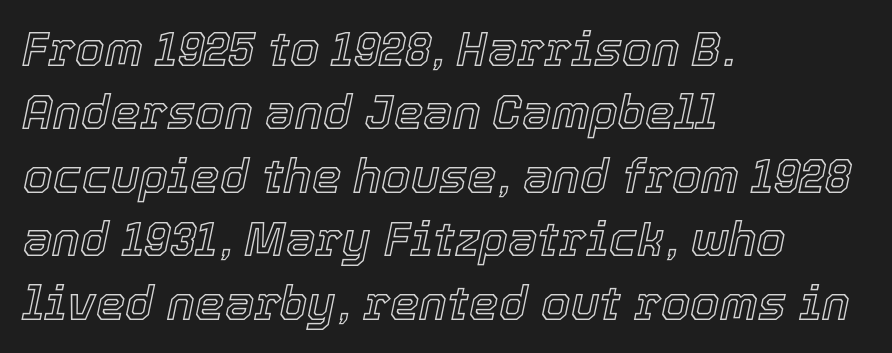
{"italic": "yes", "lean": "right", "slant_degrees": 12, "width": "normal", "x_height": "medium", "monospaced": "no", "underline": "no", "align": "left", "line_spacing": "normal", "line_spacing_ratio": 1.35, "letter_spacing": "normal", "letter_spacing_em": 0.0, "glyph_px": 47}
